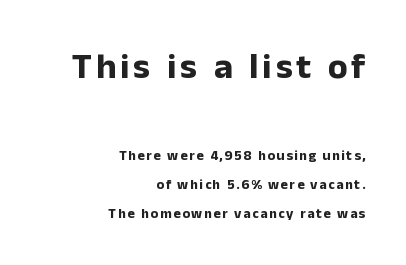
Any mark beneath the type? The region is blank. Each letter's strokes conclude bluntly, with no projecting serifs. Does the lettering tilt? It doesn't — this is upright. The block of text is sparse from top to bottom, with ample space between rows.
